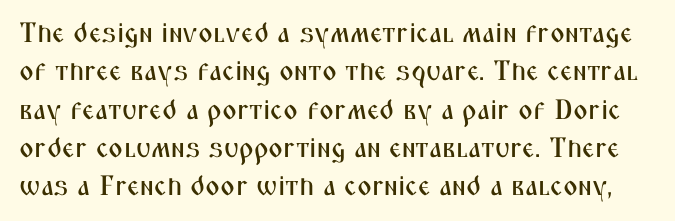
{"serif": "no", "italic": "no", "width": "condensed", "stroke_contrast": "medium", "x_height": "medium", "monospaced": "no", "underline": "no", "line_spacing": "normal", "line_spacing_ratio": 1.37, "letter_spacing": "normal", "letter_spacing_em": 0.0, "glyph_px": 28}
